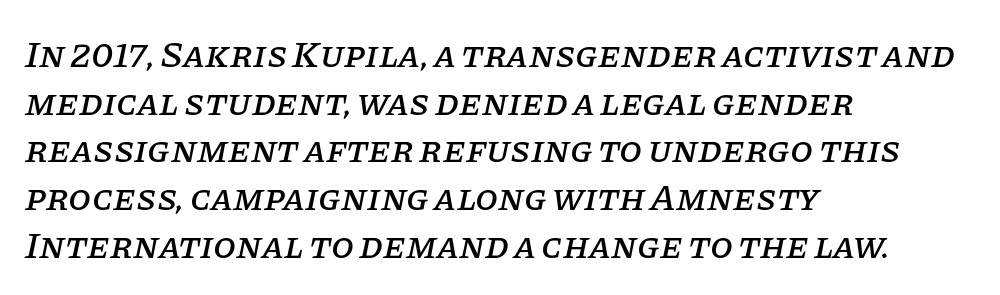
The image shows 37 px serif type, italic (leaning right); set left-aligned, normal line spacing (1.29x), normal letter spacing, not underlined; low stroke contrast and a large x-height.
